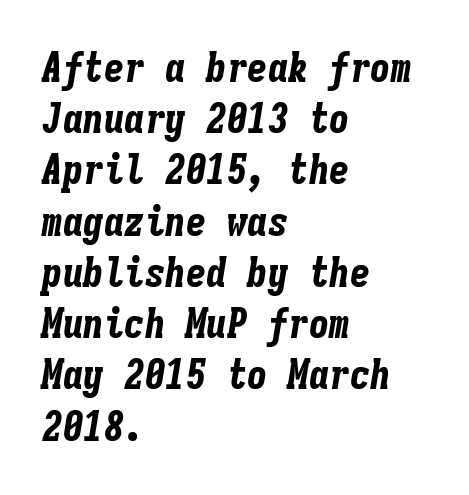
Q: Is the text bold? A: Yes.
Q: Is the text italic (slanted)? A: Yes, it leans right by about 9 degrees.
Q: Is the text underlined? A: No.
Q: How is the paragraph aligned? A: Left-aligned.
Q: Is the spacing between letters normal or unusually wide? A: Normal.
Q: Is the spacing between lines tight, normal or loose? A: Normal.
Q: Width (condensed, normal, or wide)? A: Condensed.
Q: Stroke contrast? A: Low.
Q: x-height? A: Medium.
Q: Monospaced? A: Yes.
